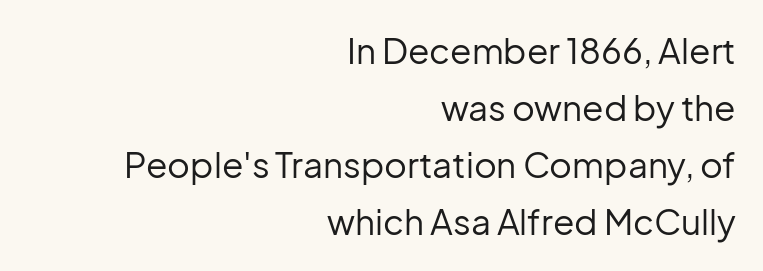
Caption: face not bold, strokes unweighted. Rendered with straight, roman letterforms. Each row of text sits above clean, open space. The type family on display is of the sans-serif kind.
